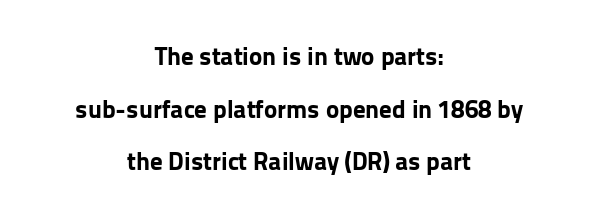
Lines of text with bare space underneath. A typesetter would call this leading open, well beyond the default. A dark, heavy texture on the line: the type is bold. Tall strokes in this sample are plumb rather than angled.
